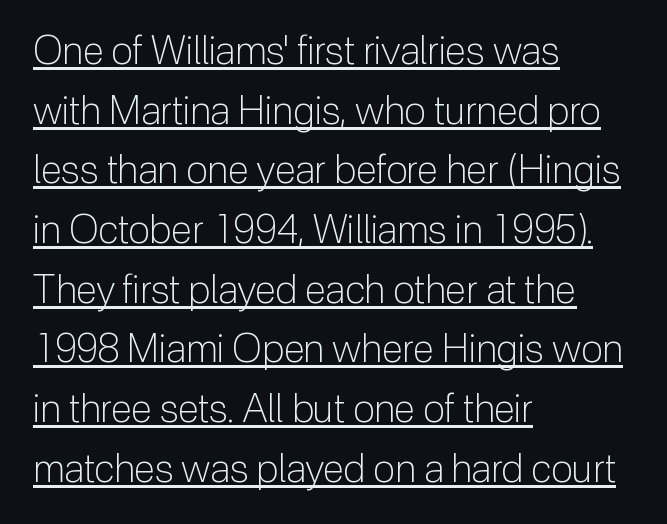
The sample's only ornament is a line tracing under the words. Heaviness? Minimal to ordinary, like unemphasized prose. Proportional: the letters do not fall into vertical columns. Note: no serifs on the glyphs. The lines are quadded left. Upright lettering throughout.
